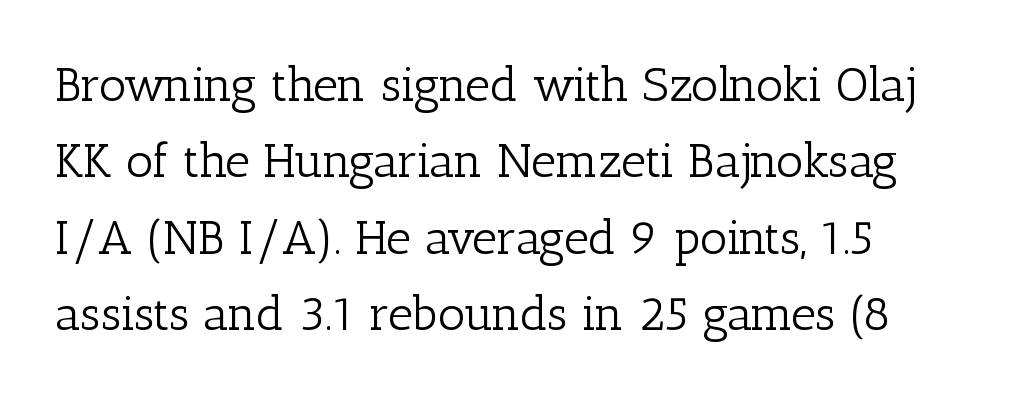
Q: Is the text bold? A: No.
Q: Is the text italic (slanted)? A: No, it is upright.
Q: Is the typeface a serif or a sans-serif typeface? A: Serif.
Q: Is the text underlined? A: No.
Q: Is the spacing between letters normal or unusually wide? A: Normal.
Q: Is the spacing between lines tight, normal or loose? A: Normal.
Q: Width (condensed, normal, or wide)? A: Normal.
Q: Stroke contrast? A: Low.
Q: x-height? A: Medium.
Q: Monospaced? A: No.
